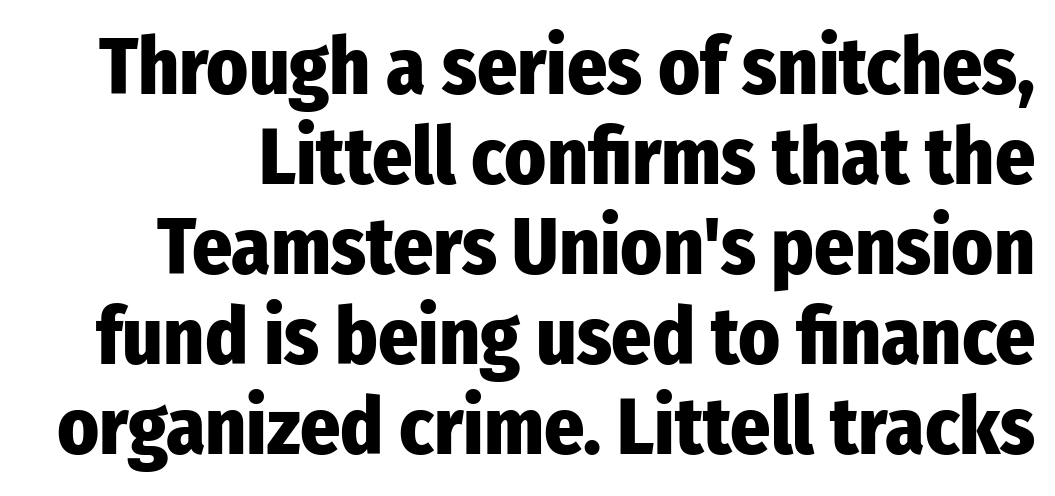
The image shows 79 px heavy, condensed sans-serif type, upright; set tight line spacing (1.14x), normal letter spacing, not underlined; low stroke contrast and a medium x-height.
